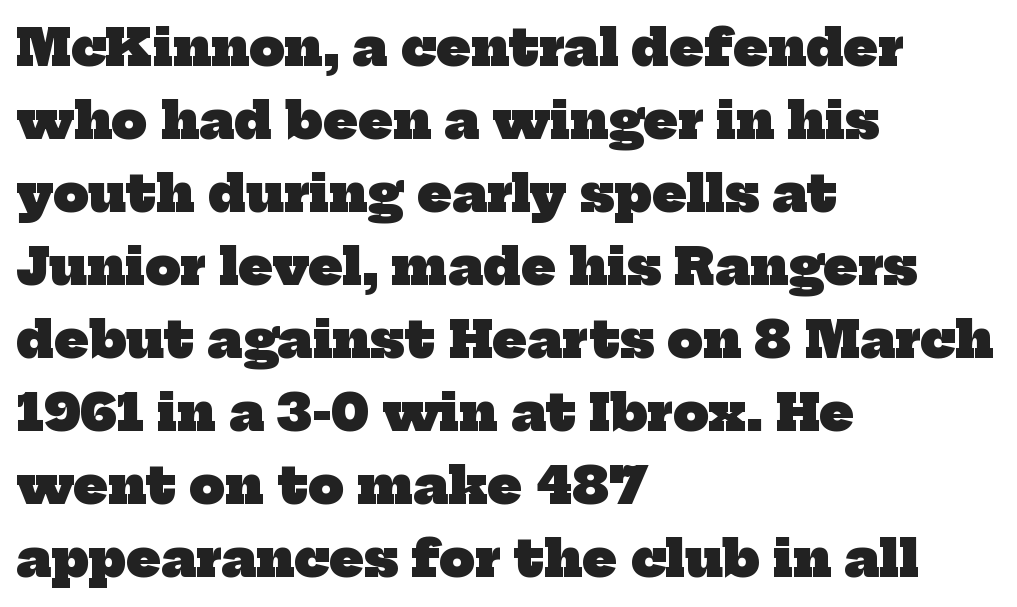
This sample has the flowing, uneven cadence of proportional lettering. As a designer I'd log this as weight 700, bold. I'd call this a serif setting — the letters wear small feet. Horizontally, the lines are justified to the leading edge only. Successive baselines arrive at the customary interval.
